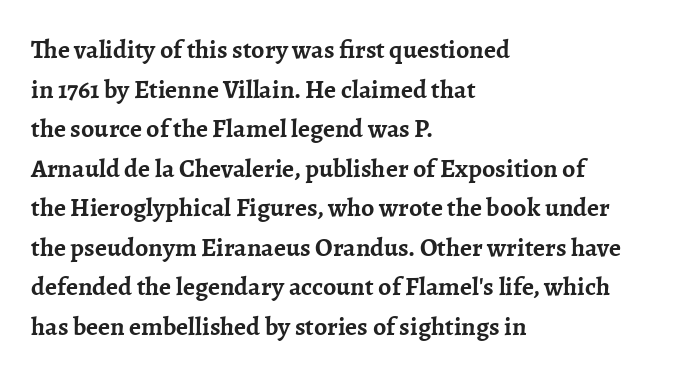
{"italic": "no", "bold": "yes", "underline": "no", "align": "left", "line_spacing": "normal", "line_spacing_ratio": 1.52, "letter_spacing": "normal", "letter_spacing_em": 0.0, "glyph_px": 26}
